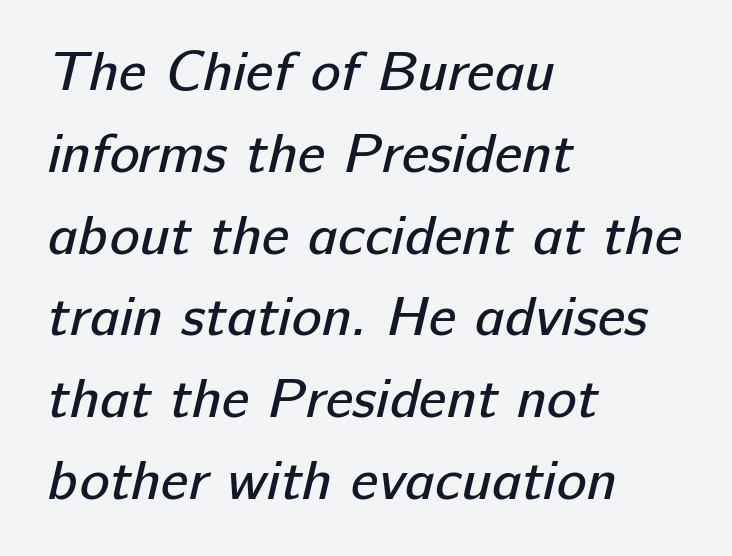
The typesetter chose a ragged-right arrangement here. Characters follow at the spacing the type designer built in. These lines are composed in type without serifs. A typesetter would call this proportional, since set widths differ per character.
